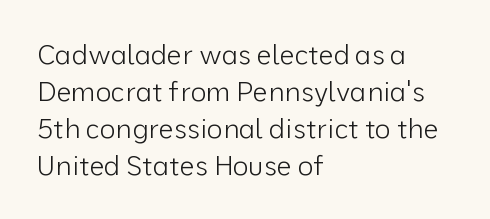
The image shows 27 px text type, upright; set left-aligned, normal line spacing (1.37x), normal letter spacing, not underlined.
